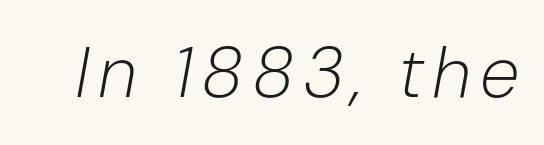
The image shows 72 px light type, italic (leaning right); set not underlined; low stroke contrast and a medium x-height.
